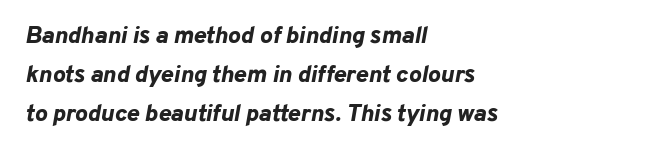
{"italic": "yes", "lean": "right", "slant_degrees": 10, "bold": "yes", "underline": "no", "align": "left", "line_spacing": "normal", "line_spacing_ratio": 1.63, "letter_spacing": "normal", "letter_spacing_em": 0.0, "glyph_px": 24}
